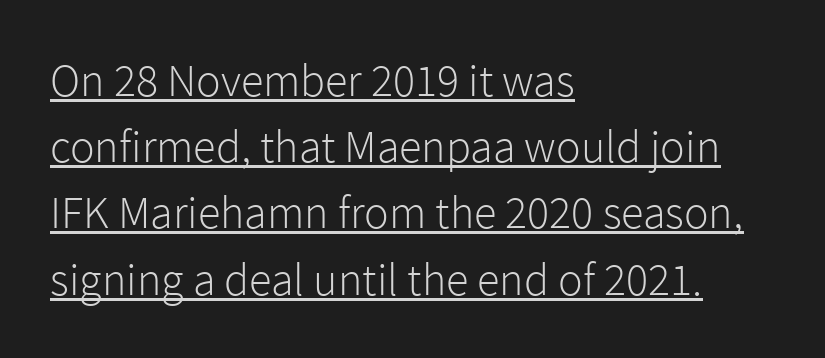
{"serif": "no", "italic": "no", "bold": "no", "weight": "light", "width": "normal", "x_height": "medium", "monospaced": "no", "underline": "yes", "align": "left", "line_spacing": "normal", "line_spacing_ratio": 1.44, "letter_spacing": "normal", "letter_spacing_em": 0.0, "glyph_px": 46}
